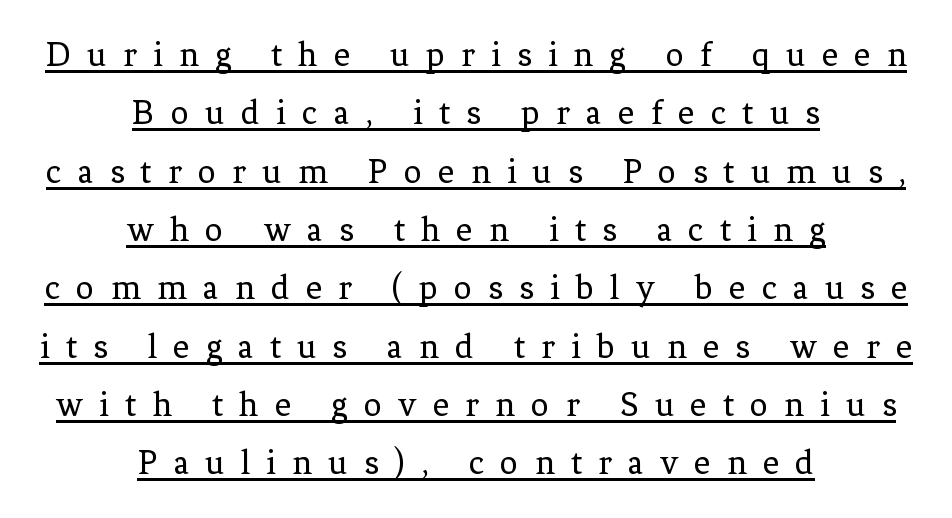
Q: Is the text bold? A: No.
Q: Is the text italic (slanted)? A: No, it is upright.
Q: Is the typeface a serif or a sans-serif typeface? A: Serif.
Q: Is the text underlined? A: Yes.
Q: How is the paragraph aligned? A: Centered.
Q: Is the spacing between letters normal or unusually wide? A: Unusually wide.
Q: Is the spacing between lines tight, normal or loose? A: Normal.
Q: Width (condensed, normal, or wide)? A: Normal.
Q: Stroke contrast? A: Low.
Q: x-height? A: Medium.
Q: Monospaced? A: No.
